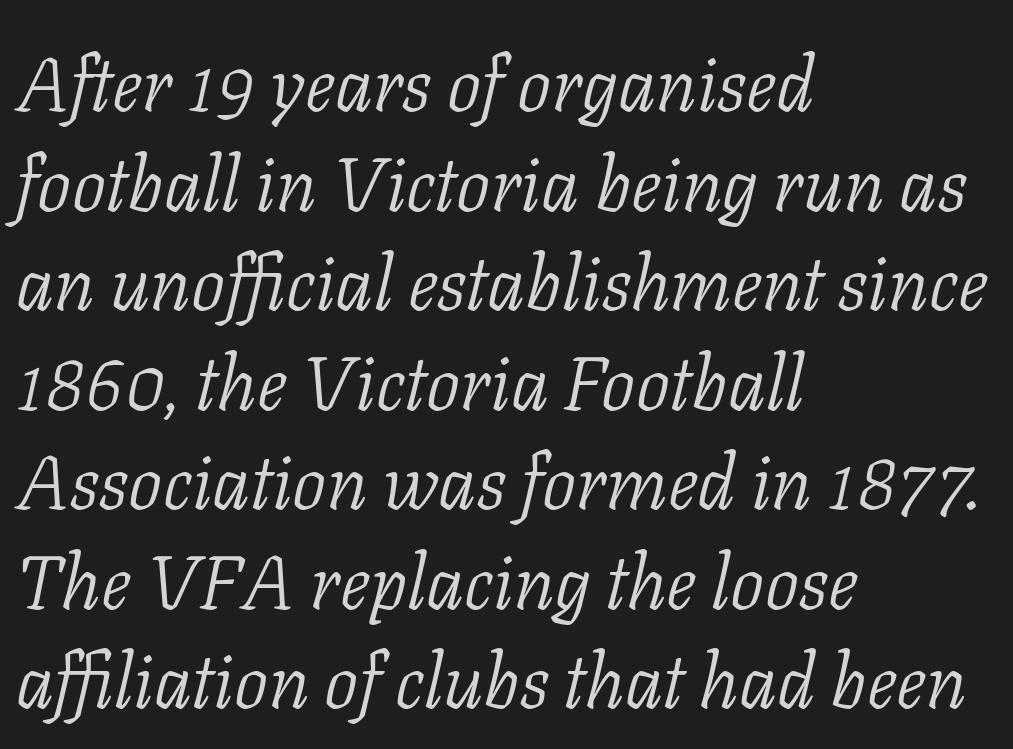
Check under the words: just untouched page. The weight would be labelled regular, book, light, or lighter still. Summary of vertical rhythm: regular, with standard interline spacing. Classification — serif.
